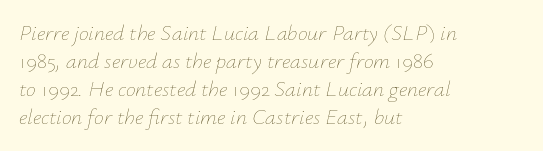
{"italic": "yes", "lean": "right", "slant_degrees": 12, "bold": "no", "underline": "no", "align": "left", "line_spacing": "normal", "line_spacing_ratio": 1.28, "letter_spacing": "normal", "letter_spacing_em": 0.0, "glyph_px": 22}
